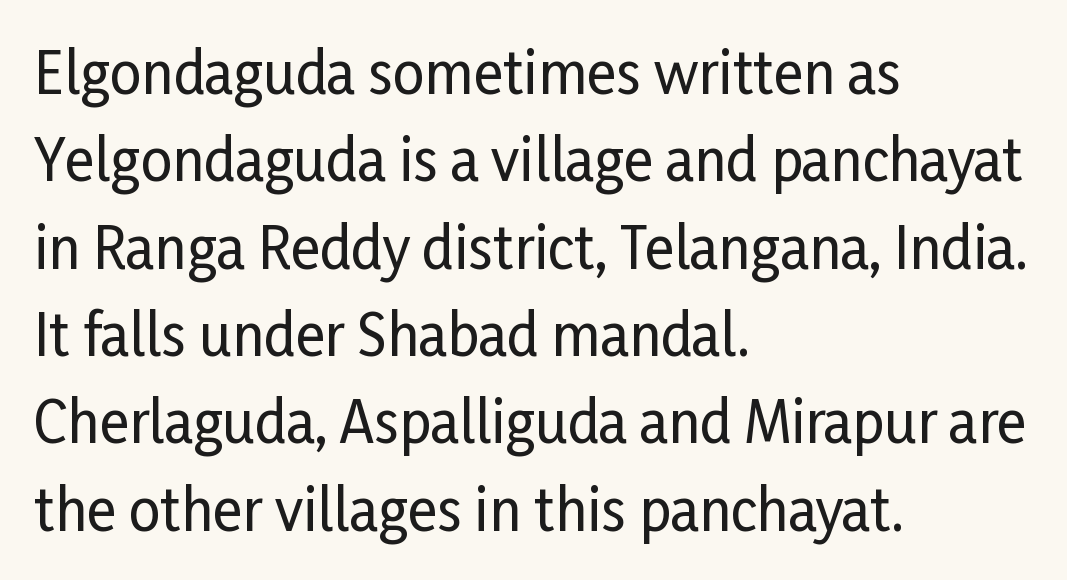
The passage shown stacks its lines at a standard gap. This rendering employs a face without finishing strokes, i.e., a sans-serif. Words appear dense and cohesive because spacing is normal. The passage is arranged the way most books set body copy — flush left.
